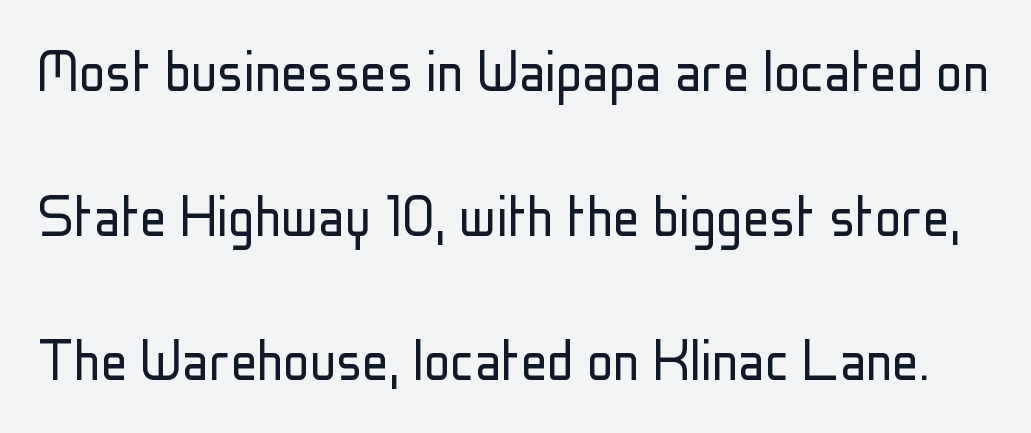
Q: Is the text bold? A: No.
Q: Is the text italic (slanted)? A: No, it is upright.
Q: Is the typeface a serif or a sans-serif typeface? A: Sans-serif.
Q: Is the text underlined? A: No.
Q: Is the spacing between letters normal or unusually wide? A: Normal.
Q: Is the spacing between lines tight, normal or loose? A: Loose.
Q: Width (condensed, normal, or wide)? A: Condensed.
Q: Stroke contrast? A: Low.
Q: x-height? A: Medium.
Q: Monospaced? A: No.
